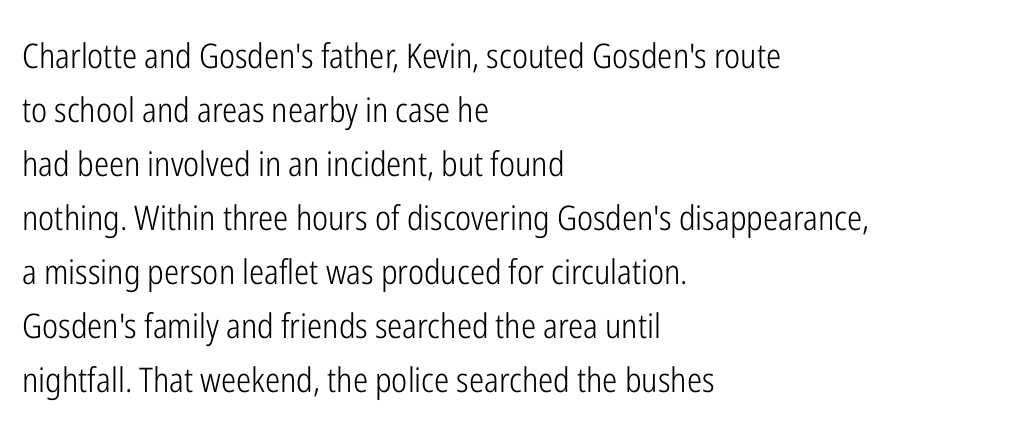
Horizontally, the lines are justified to the leading edge only. The line texture is even and compact thanks to regular tracking. The font family rendered here belongs to the sans-serif group. Weight: regular or lighter.
